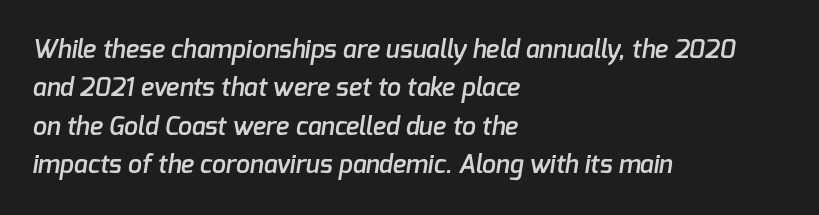
Q: Is the text bold? A: Semi-bold.
Q: Is the text underlined? A: No.
Q: How is the paragraph aligned? A: Left-aligned.
Q: Is the spacing between letters normal or unusually wide? A: Normal.
Q: Is the spacing between lines tight, normal or loose? A: Normal.
